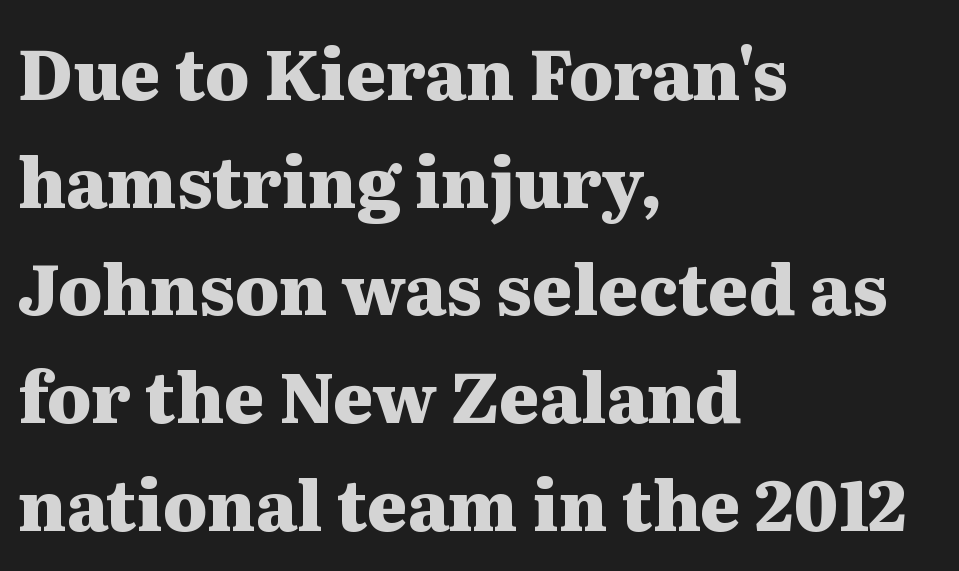
Q: Is the text bold? A: Yes.
Q: Is the text italic (slanted)? A: No, it is upright.
Q: Is the typeface a serif or a sans-serif typeface? A: Serif.
Q: Is the text underlined? A: No.
Q: How is the paragraph aligned? A: Left-aligned.
Q: Is the spacing between letters normal or unusually wide? A: Normal.
Q: Is the spacing between lines tight, normal or loose? A: Normal.
Q: Width (condensed, normal, or wide)? A: Wide.
Q: Stroke contrast? A: Medium.
Q: x-height? A: Medium.
Q: Monospaced? A: No.
